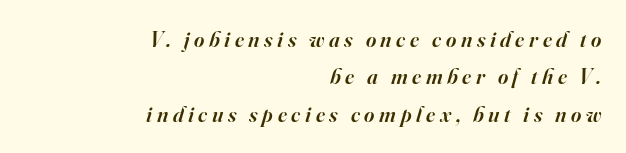
The image shows 22 px text type, italic (leaning right); set right-aligned, normal line spacing (1.7x), unusually wide letter spacing (+0.21 em), not underlined.
